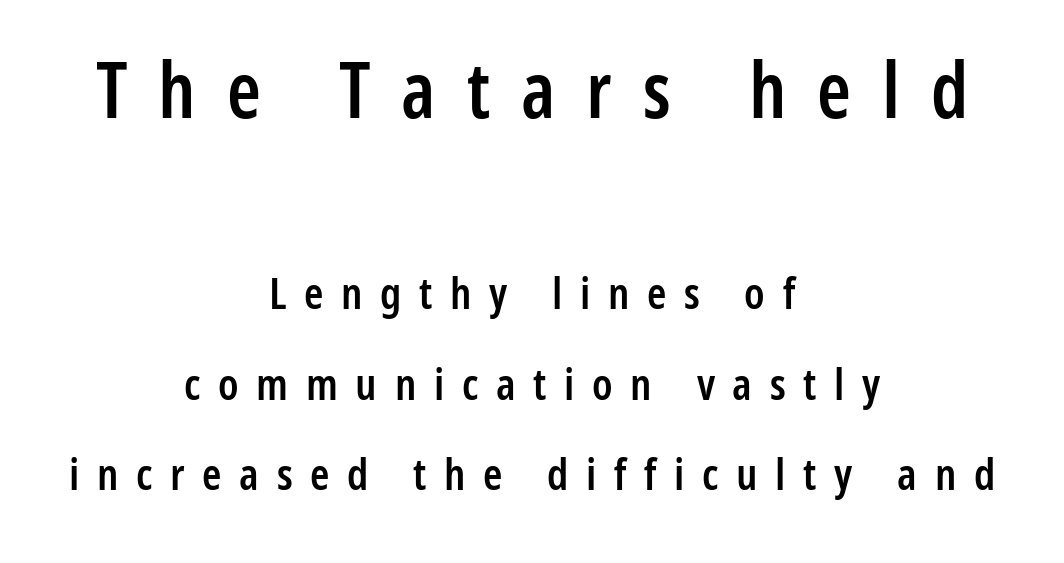
To sum up the face: it is a sans, with no serifs. The face used here is a semibold: visibly heavier than regular, lighter than bold. You get the large type first, then a drop to smaller type. Spacing verdict: proportional, widths tailored to each character. Descenders hang freely into open space.
